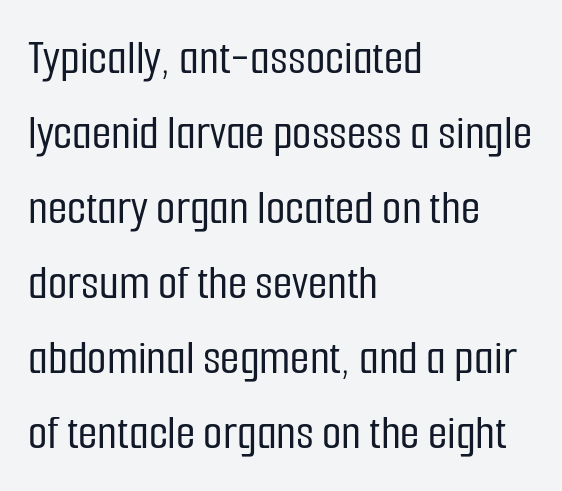
These lines are rendered in a variable-pitch font. Vertical spacing — default. The passage is arranged the way most books set body copy — flush left. What stands out about the letter spacing? Nothing — it is the standard amount. The words here are not underlined. The passage shown is typeset with a sans-serif family.
